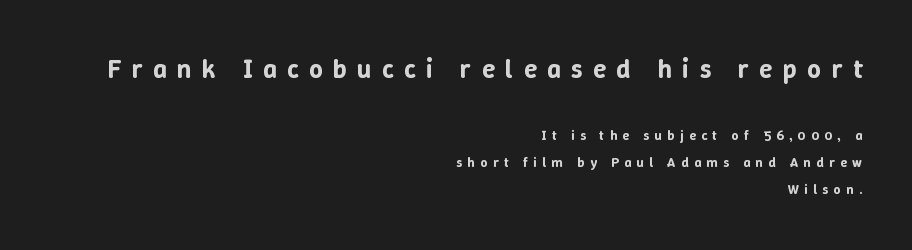
{"italic": "no", "underline": "no", "align": "right", "line_spacing": "loose", "line_spacing_ratio": 1.96, "letter_spacing": "wide", "letter_spacing_em": 0.38, "larger_block": "first", "size_ratio": 1.93, "glyph_px": 27}
